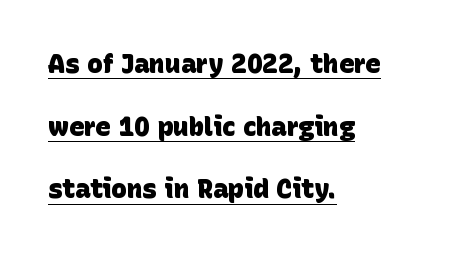
Q: Is the text bold? A: Yes.
Q: Is the text underlined? A: Yes.
Q: How is the paragraph aligned? A: Left-aligned.
Q: Is the spacing between letters normal or unusually wide? A: Normal.
Q: Is the spacing between lines tight, normal or loose? A: Loose.
